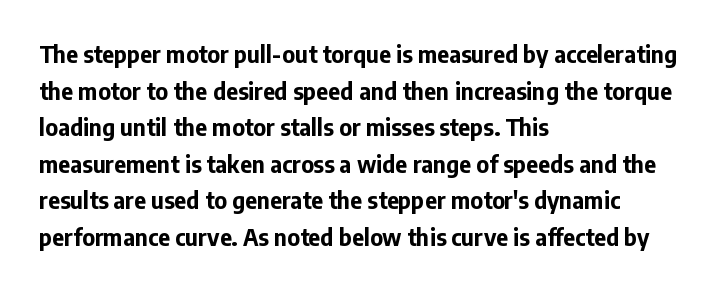
Visually the block forms a straight wall on the left and a jagged coastline on the right. The letters are bold, with thick, heavy strokes. The gap between lines stays unmarked. This sample keeps an unexceptional amount of space between lines. The horizontal fit of the characters is conventional and even. Vertical strokes here are truly vertical.
